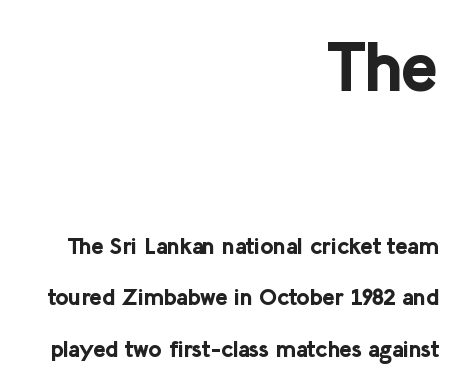
Q: Is the text bold? A: Yes.
Q: Is the text italic (slanted)? A: No, it is upright.
Q: Is the typeface a serif or a sans-serif typeface? A: Sans-serif.
Q: Is the text underlined? A: No.
Q: How is the paragraph aligned? A: Right-aligned.
Q: Is the spacing between letters normal or unusually wide? A: Normal.
Q: Is the spacing between lines tight, normal or loose? A: Loose.
Q: Which block of text is set in a larger size, the first (top) or the second (bottom)? A: The first (top) one.
Q: Width (condensed, normal, or wide)? A: Normal.
Q: Stroke contrast? A: Low.
Q: x-height? A: Medium.
Q: Monospaced? A: No.
